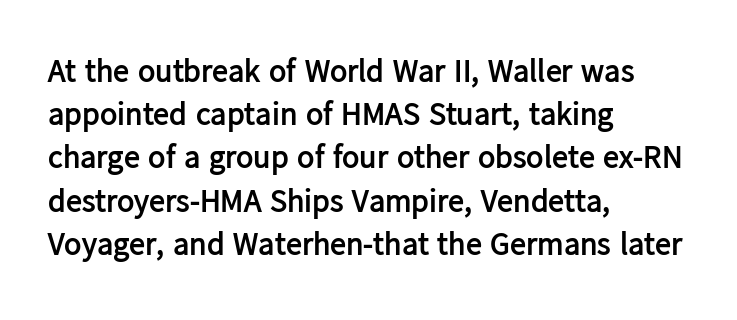
Q: Is the text bold? A: Yes.
Q: Is the text italic (slanted)? A: No, it is upright.
Q: Is the typeface a serif or a sans-serif typeface? A: Sans-serif.
Q: Is the text underlined? A: No.
Q: How is the paragraph aligned? A: Left-aligned.
Q: Is the spacing between letters normal or unusually wide? A: Normal.
Q: Is the spacing between lines tight, normal or loose? A: Normal.
Q: Width (condensed, normal, or wide)? A: Normal.
Q: Stroke contrast? A: Low.
Q: x-height? A: Medium.
Q: Monospaced? A: No.
